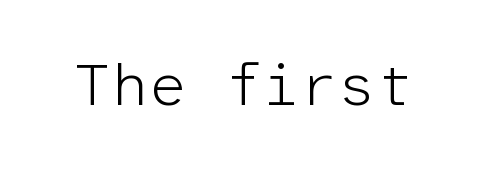
Q: Is the text bold? A: No.
Q: Is the text italic (slanted)? A: No, it is upright.
Q: Is the typeface a serif or a sans-serif typeface? A: Sans-serif.
Q: Is the text underlined? A: No.
Q: Is the spacing between letters normal or unusually wide? A: Normal.
Q: Width (condensed, normal, or wide)? A: Normal.
Q: Stroke contrast? A: Low.
Q: x-height? A: Medium.
Q: Monospaced? A: Yes.
